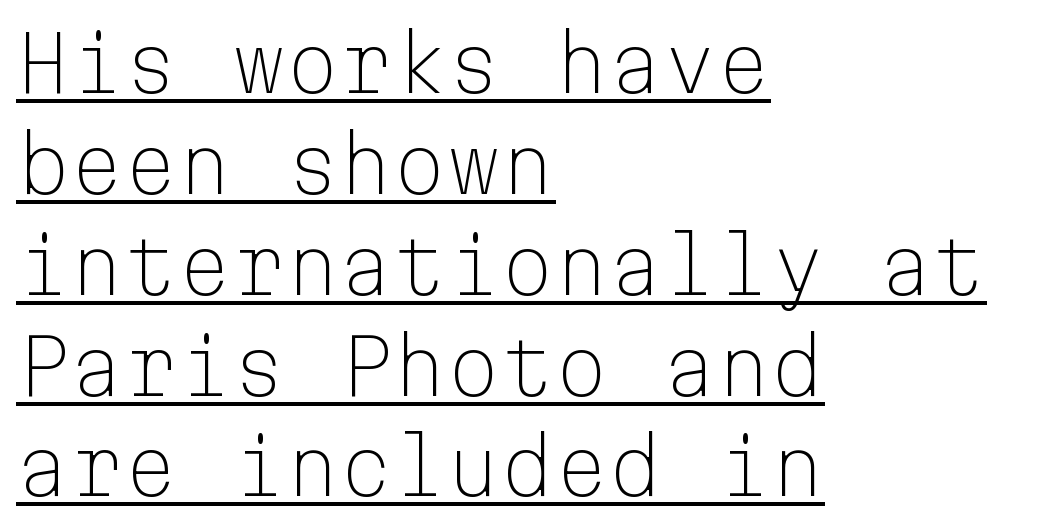
Stems here are at most as thick as an everyday book face. To sum up the face: it is a sans, with no serifs. This is the regular roman posture of the typeface. Monospaced: the letters line up in strict vertical columns. Alignment: flush left. The passage shown is underscored from start to finish.
